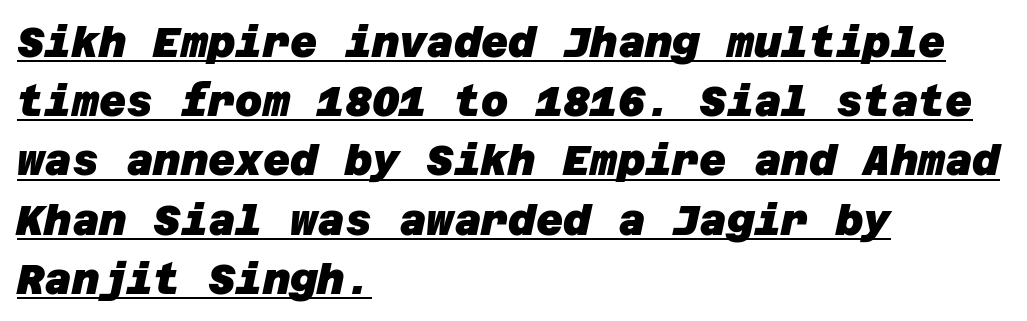
Weight: bold. Is the letter spacing exaggerated? No — it looks like the ordinary default. The rendering anchors every line to the left-hand side. Underlined type. If you measured baseline to baseline, you'd find a middling distance. Examine the stroke ends and you'll find no serifs.
